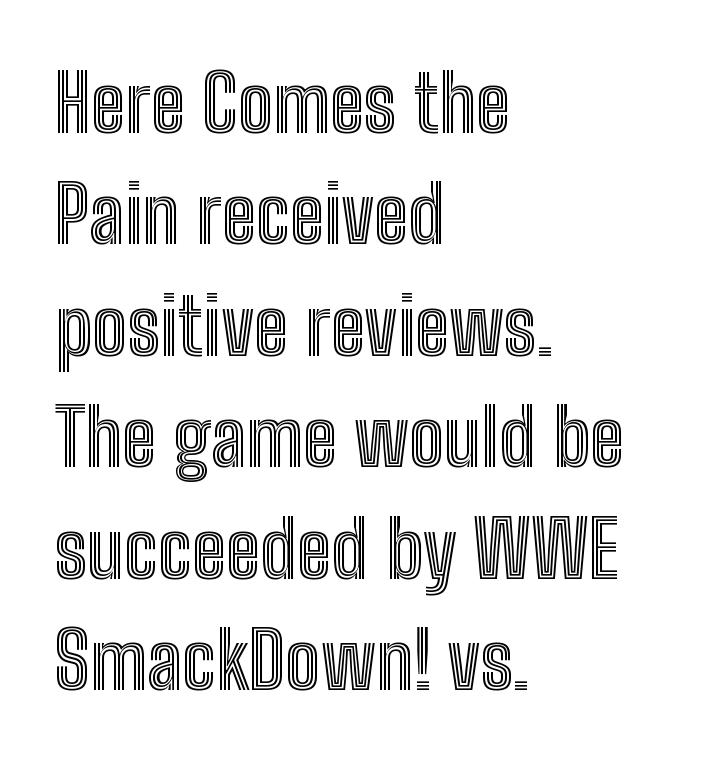
The image shows 79 px condensed type, upright; set left-aligned, normal line spacing (1.41x), normal letter spacing, not underlined; a medium x-height.
